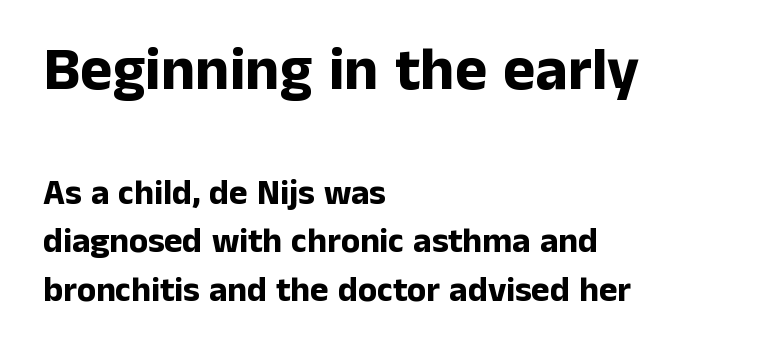
The image shows 61 px bold sans-serif type, upright; set left-aligned, normal line spacing (1.39x), normal letter spacing, not underlined; the first (top) block is 1.74x larger; low stroke contrast and a medium x-height.
